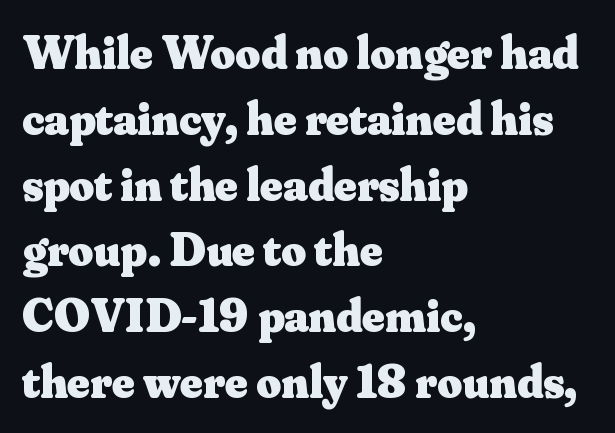
The image shows 48 px heavy serif type, upright; set left-aligned, normal line spacing (1.37x), normal letter spacing, not underlined; medium stroke contrast and a small x-height.
